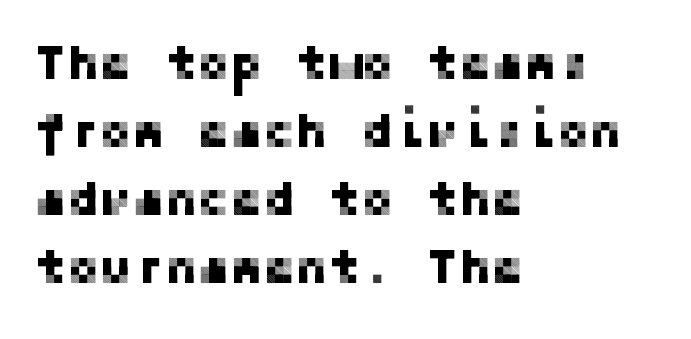
The paragraph shown leans on its left margin. The strip under each line holds only bare page. The space between consecutive lines is moderate. You can tell it's not italic because the verticals are truly vertical. Nothing unusual about the tracking: characters are spaced as the font intends. Type style note: lacks serifs.
